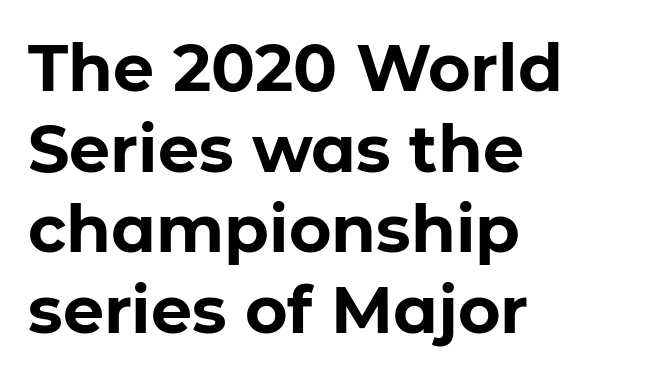
{"serif": "no", "italic": "no", "bold": "yes", "weight": "bold", "width": "normal", "stroke_contrast": "low", "x_height": "medium", "monospaced": "no", "underline": "no", "align": "left", "line_spacing_ratio": 1.24, "letter_spacing": "normal", "letter_spacing_em": 0.0, "glyph_px": 65}
